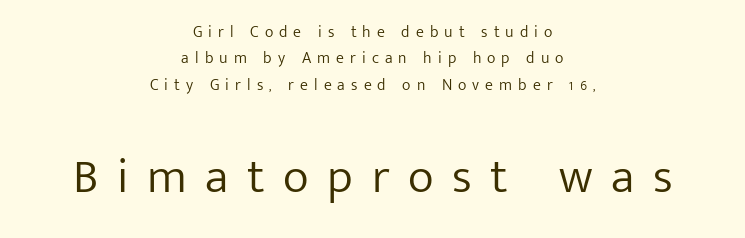
These lines are rendered in a variable-pitch font. The line texture is sparse and dotted thanks to wide tracking. This is roman type, the default non-slanted kind. The passage shown is typeset with a sans-serif family. The text block is weighted toward neither margin, spreading evenly from the middle. Each row of text sits above clean, open space.
